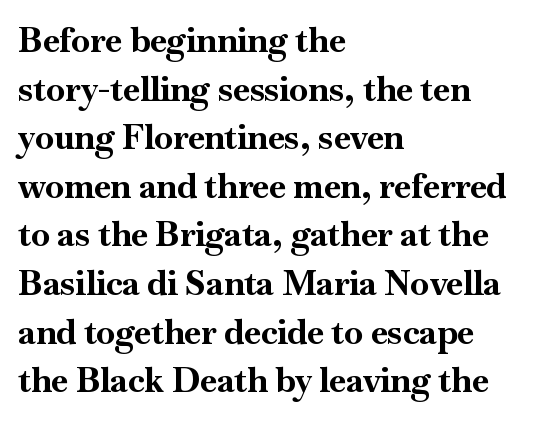
Q: Is the text bold? A: Yes.
Q: Is the text italic (slanted)? A: No, it is upright.
Q: Is the typeface a serif or a sans-serif typeface? A: Serif.
Q: Is the text underlined? A: No.
Q: How is the paragraph aligned? A: Left-aligned.
Q: Is the spacing between letters normal or unusually wide? A: Normal.
Q: Is the spacing between lines tight, normal or loose? A: Normal.
Q: Width (condensed, normal, or wide)? A: Normal.
Q: Stroke contrast? A: High.
Q: x-height? A: Small.
Q: Monospaced? A: No.
